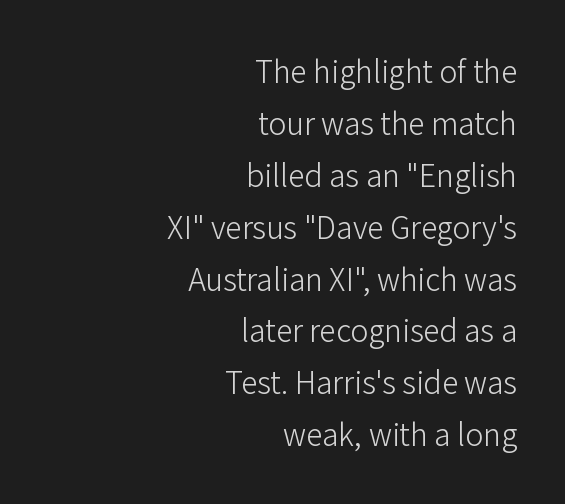
{"serif": "no", "italic": "no", "bold": "no", "weight": "light", "width": "normal", "stroke_contrast": "low", "x_height": "medium", "monospaced": "no", "underline": "no", "align": "right", "line_spacing_ratio": 1.73, "letter_spacing": "normal", "letter_spacing_em": 0.0, "glyph_px": 30}
